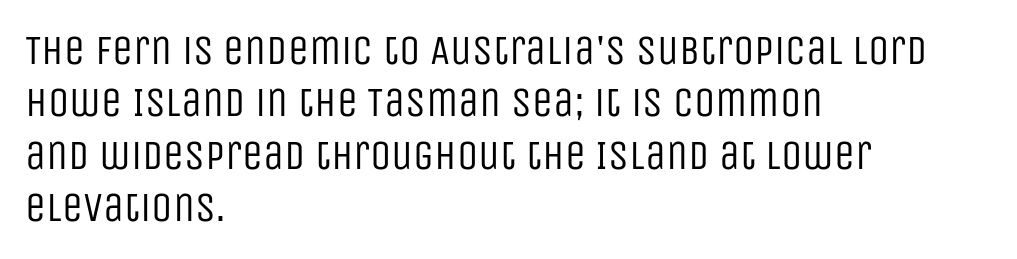
Glance below the letters and you will spot only blank space. Is the stroke heavy? The answer is a plain regular-or-lighter. Caption: standard tracking, unaltered. Posture: upright roman.
